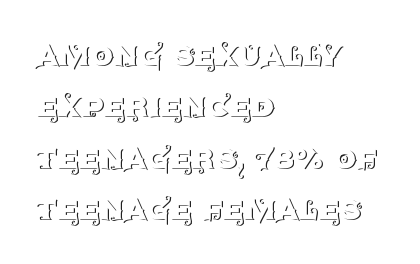
Regarding serifs, this sample has them. The typeface has the unassuming heft of standard copy or less. Here the designer chose a conventional face with non-uniform glyph widths. Evenly set lines give the paragraph a standard silhouette. The letters stand straight up with perfectly vertical stems. Each row of text sits above clean, open space.
